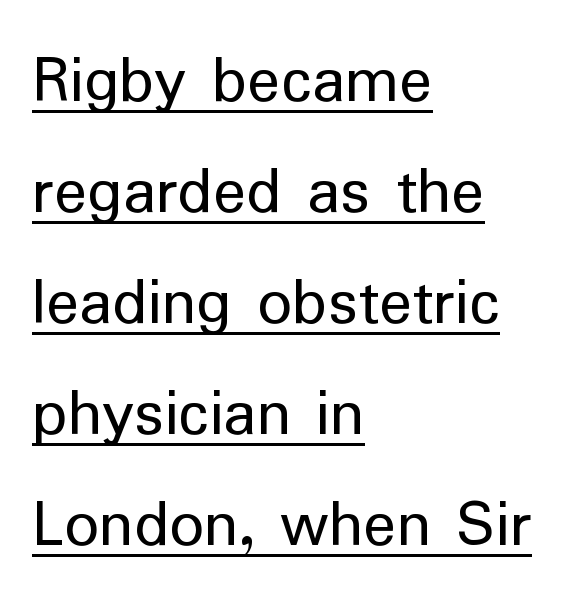
{"serif": "no", "italic": "no", "bold": "no", "weight": "regular", "width": "normal", "stroke_contrast": "low", "x_height": "medium", "monospaced": "no", "underline": "yes", "align": "left", "line_spacing": "normal", "line_spacing_ratio": 1.61, "letter_spacing": "normal", "letter_spacing_em": 0.0, "glyph_px": 69}
